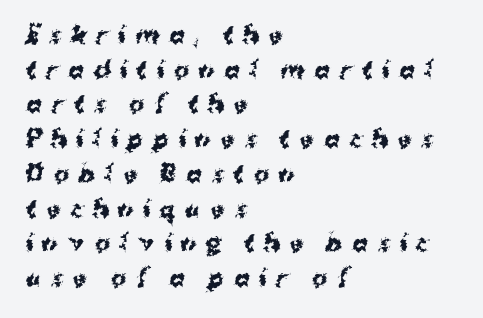
The lines sit at an ordinary, default distance from one another. Line starts are locked; line ends wander. The string is rendered with underlining switched off. In terms of letterspacing, this is a distinctly airy, spread setting. Summary of weight: heavy, a full bold.
